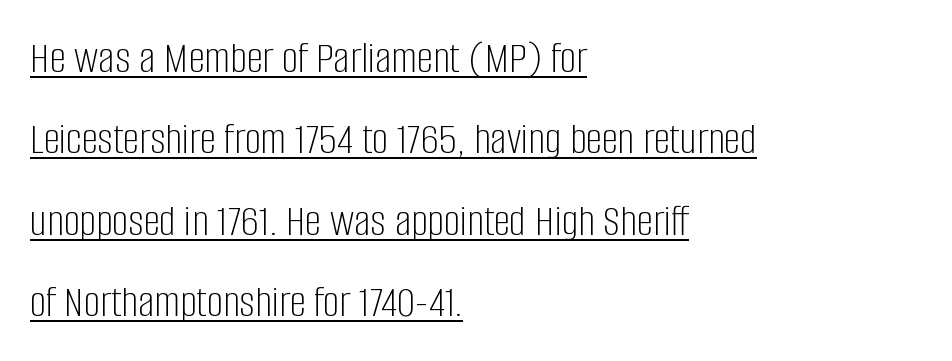
No letter is thick-stroked: the sample isn't bold. Examine the stroke ends and you'll find no serifs. Standard letterfit; no display-style spreading of the glyphs. The rendered words wear a rule along their underside.
